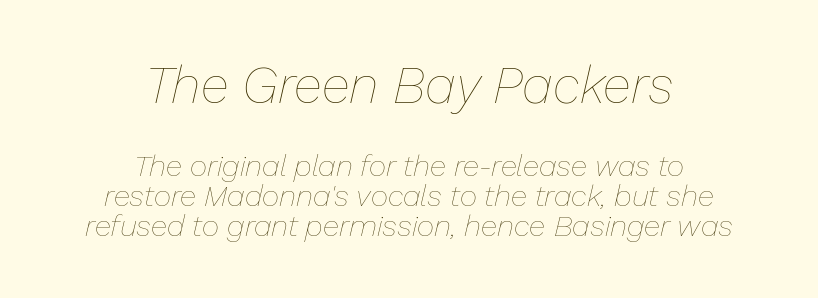
The image shows 52 px thin type, italic (leaning right); set centered, tight line spacing (1.0x), normal letter spacing, not underlined; the first (top) block is 1.73x larger; low stroke contrast and a medium x-height.
